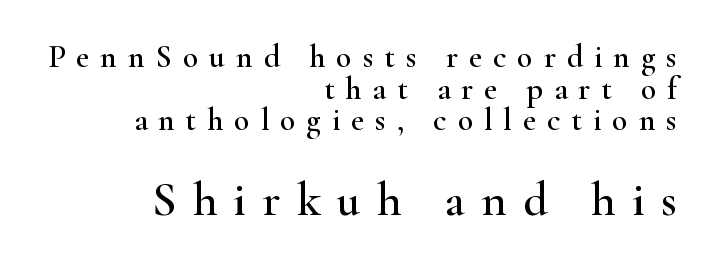
The image shows 48 px wide serif type, upright; set right-aligned, tight line spacing (0.99x), unusually wide letter spacing (+0.34 em), not underlined; the second (bottom) block is 1.5x larger; high stroke contrast and a small x-height.
